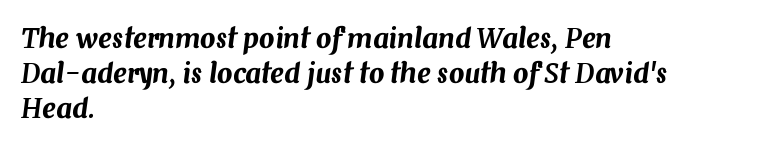
Q: Is the text italic (slanted)? A: Yes, it leans right by about 7 degrees.
Q: Is the text underlined? A: No.
Q: How is the paragraph aligned? A: Left-aligned.
Q: Is the spacing between letters normal or unusually wide? A: Normal.
Q: Is the spacing between lines tight, normal or loose? A: Normal.
